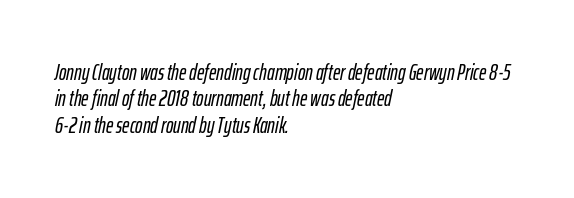
Visually the block forms a straight wall on the left and a jagged coastline on the right. Just letters on the line, the space beneath them empty. A typesetter would call this zero additional tracking. An italicized treatment has been applied to the whole sample.
